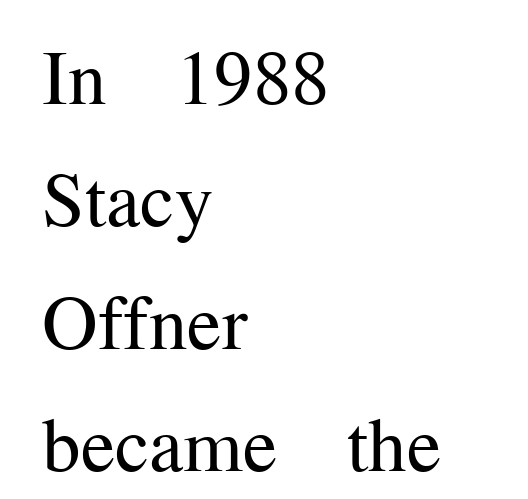
Small tapered or slab feet sit at the stroke ends, so this counts as serif. Whoever set this chose a conventional vertical rhythm. Words appear dense and cohesive because spacing is normal. A roman cut, with each character standing at attention. Casual observation: everything's shoved over to the left. Rule under the text: the space is simply empty.
